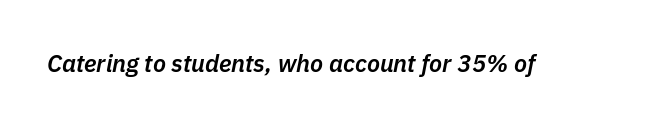
The image shows 24 px text type, italic (leaning right); set normal letter spacing, not underlined.
